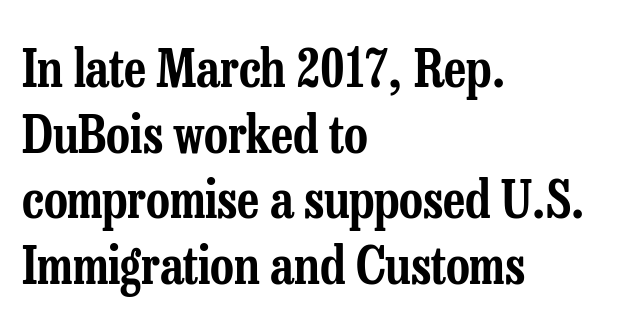
{"serif": "yes", "italic": "no", "width": "condensed", "stroke_contrast": "low", "x_height": "medium", "monospaced": "no", "underline": "no", "align": "left", "line_spacing": "normal", "line_spacing_ratio": 1.26, "letter_spacing": "normal", "letter_spacing_em": 0.0, "glyph_px": 52}
